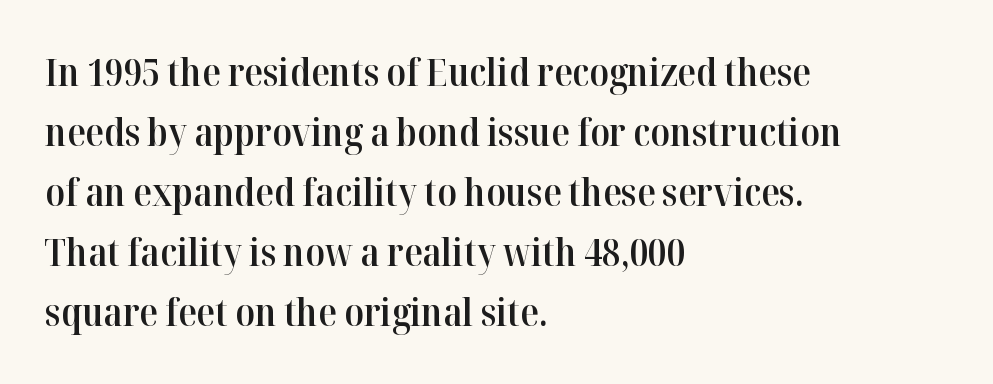
Layout note: lines flush left. To sum up the face: it has serifs. On the weight axis this lands at semibold, roughly 600. Proportional: the letters do not fall into vertical columns. The type sits square on the baseline with zero lean.
